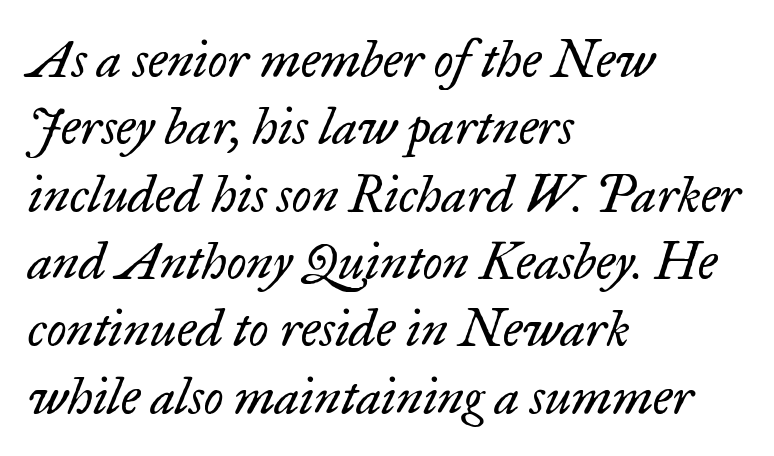
Q: Is the text bold? A: No.
Q: Is the text italic (slanted)? A: Yes, it leans right by about 17 degrees.
Q: Is the typeface a serif or a sans-serif typeface? A: Serif.
Q: Is the text underlined? A: No.
Q: How is the paragraph aligned? A: Left-aligned.
Q: Is the spacing between letters normal or unusually wide? A: Normal.
Q: Is the spacing between lines tight, normal or loose? A: Normal.
Q: Width (condensed, normal, or wide)? A: Normal.
Q: Stroke contrast? A: Low.
Q: x-height? A: Small.
Q: Monospaced? A: No.
